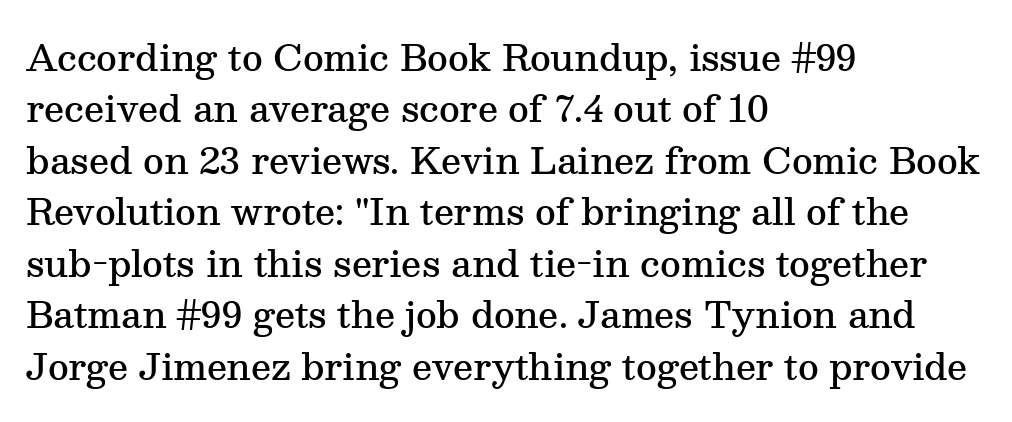
Vertical spacing — default. The face used here is proportionally spaced, like ordinary book or web type. Every letter is mildly thick-stroked: semibold rather than bold. Honestly, the letter spacing is just normal — you wouldn't notice it.
